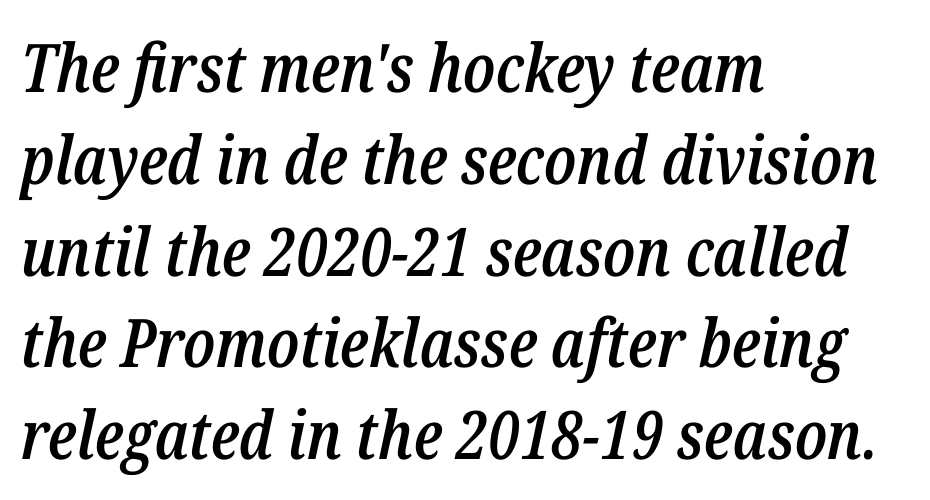
The image shows 67 px semibold, condensed type, italic (leaning right); set left-aligned, normal line spacing (1.37x), normal letter spacing, not underlined; low stroke contrast and a medium x-height.
